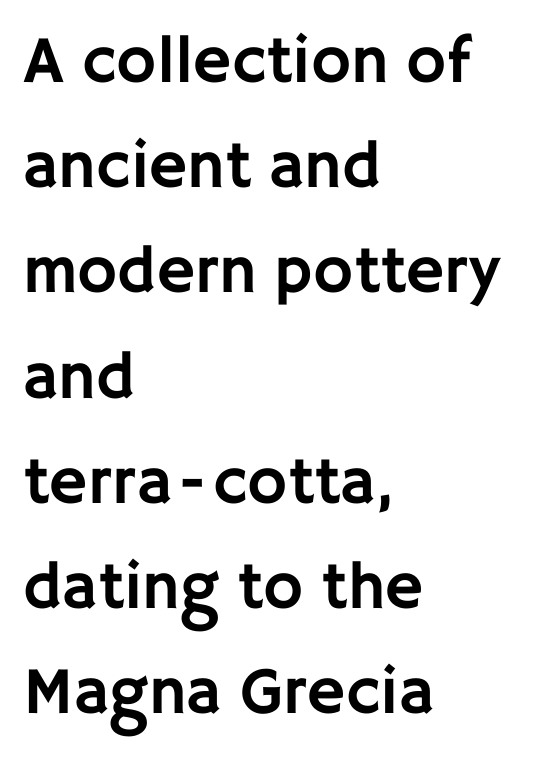
The image shows 67 px sans-serif type, upright; set left-aligned, normal line spacing (1.57x), normal letter spacing, not underlined; low stroke contrast and a large x-height.
